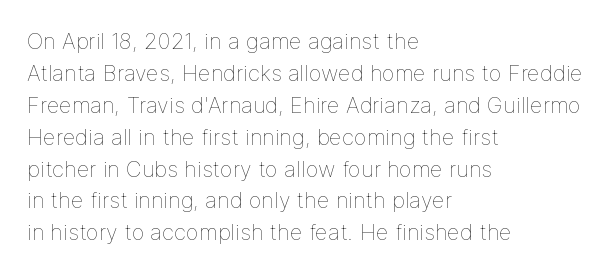
Q: Is the text bold? A: No.
Q: Is the text italic (slanted)? A: No, it is upright.
Q: Is the text underlined? A: No.
Q: How is the paragraph aligned? A: Left-aligned.
Q: Is the spacing between letters normal or unusually wide? A: Normal.
Q: Is the spacing between lines tight, normal or loose? A: Normal.
